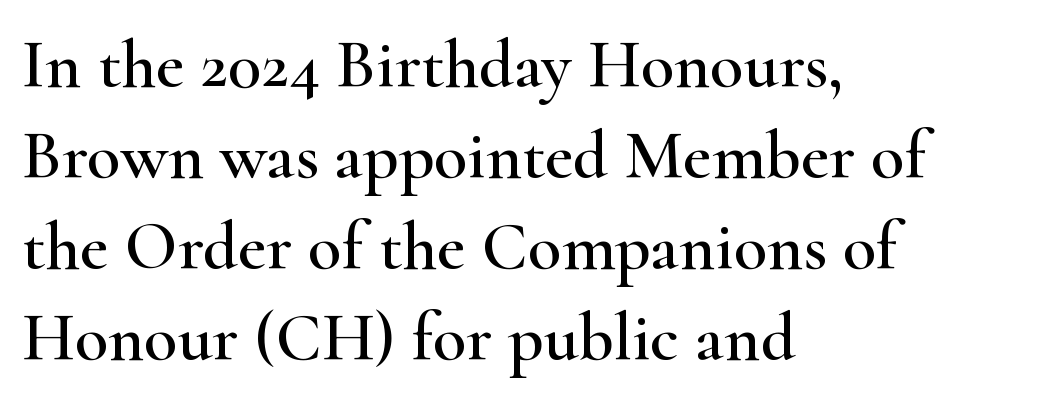
{"serif": "yes", "italic": "no", "width": "wide", "stroke_contrast": "high", "x_height": "small", "monospaced": "no", "underline": "no", "align": "left", "line_spacing": "normal", "line_spacing_ratio": 1.32, "letter_spacing": "normal", "letter_spacing_em": 0.0, "glyph_px": 69}
